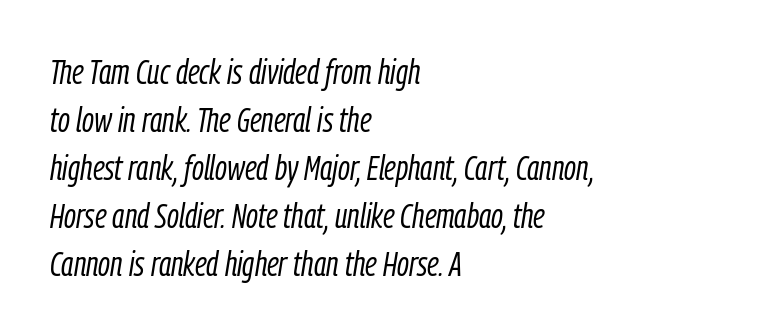
The letters advance in unequal steps, a hallmark of proportional type. Line spacing here is normal. Quick note: underline off. Each stroke keeps to a modest, everyday thickness or less.
